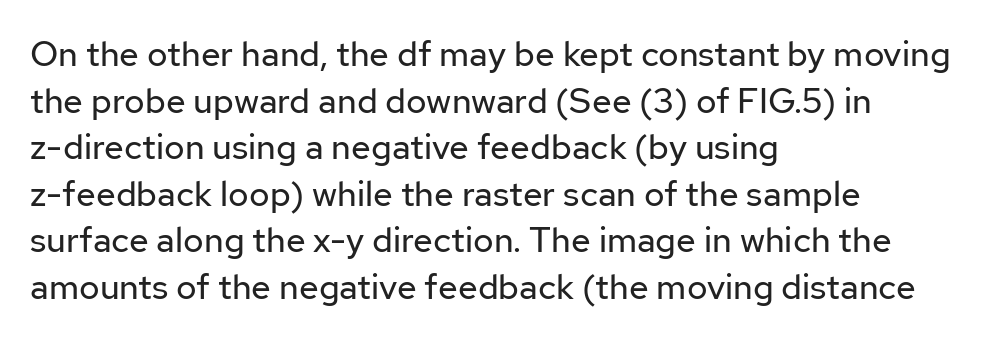
{"serif": "no", "italic": "no", "bold": "no", "weight": "regular", "width": "normal", "stroke_contrast": "low", "x_height": "medium", "monospaced": "no", "underline": "no", "align": "left", "line_spacing": "normal", "line_spacing_ratio": 1.33, "letter_spacing": "normal", "letter_spacing_em": 0.0, "glyph_px": 35}
